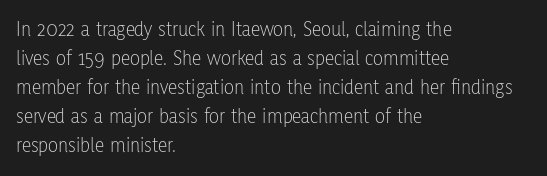
{"italic": "no", "bold": "no", "underline": "no", "align": "left", "line_spacing": "normal", "line_spacing_ratio": 1.38, "letter_spacing": "normal", "letter_spacing_em": 0.0, "glyph_px": 21}
